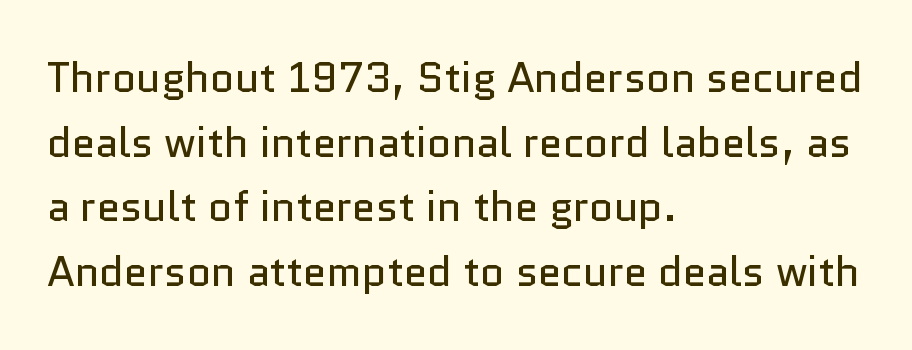
When letters stand straight like this, we call the style roman or upright. Teacher's note: observe the even left margin — that is flush-left alignment. The line-height multiplier appears to be the usual default. The passage shown is not underscored anywhere.
